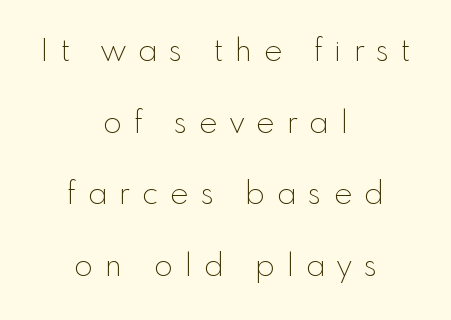
Q: Is the text bold? A: No.
Q: Is the text italic (slanted)? A: No, it is upright.
Q: Is the typeface a serif or a sans-serif typeface? A: Sans-serif.
Q: Is the text underlined? A: No.
Q: How is the paragraph aligned? A: Centered.
Q: Is the spacing between letters normal or unusually wide? A: Unusually wide.
Q: Is the spacing between lines tight, normal or loose? A: Loose.
Q: Width (condensed, normal, or wide)? A: Normal.
Q: x-height? A: Small.
Q: Monospaced? A: No.
